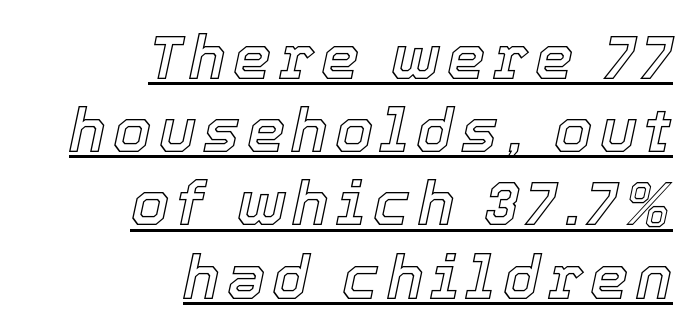
Q: Is the text italic (slanted)? A: Yes, it leans right by about 12 degrees.
Q: Is the text underlined? A: Yes.
Q: How is the paragraph aligned? A: Right-aligned.
Q: Width (condensed, normal, or wide)? A: Normal.
Q: x-height? A: Medium.
Q: Monospaced? A: No.
